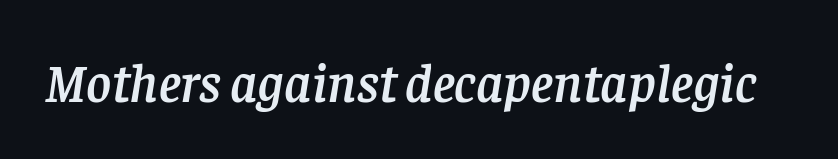
{"serif": "yes", "italic": "yes", "lean": "right", "slant_degrees": 8, "width": "normal", "stroke_contrast": "low", "x_height": "large", "monospaced": "no", "underline": "no", "letter_spacing": "normal", "letter_spacing_em": 0.0, "glyph_px": 54}
